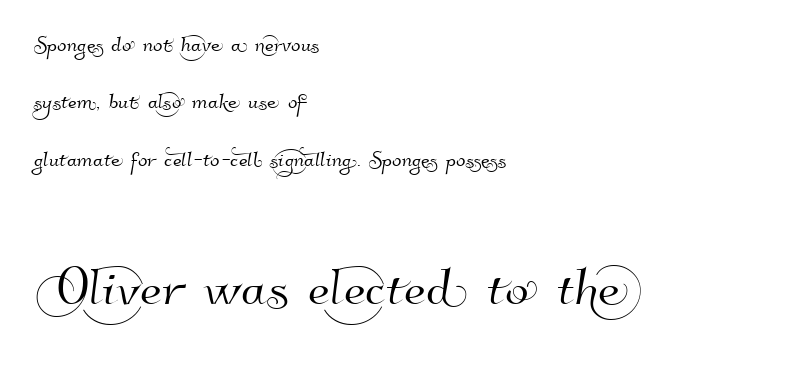
{"serif": "no", "width": "normal", "stroke_contrast": "high", "x_height": "small", "monospaced": "no", "underline": "no", "align": "left", "line_spacing": "loose", "line_spacing_ratio": 2.05, "letter_spacing": "normal", "letter_spacing_em": 0.0, "larger_block": "second", "size_ratio": 2.5, "glyph_px": 70}
